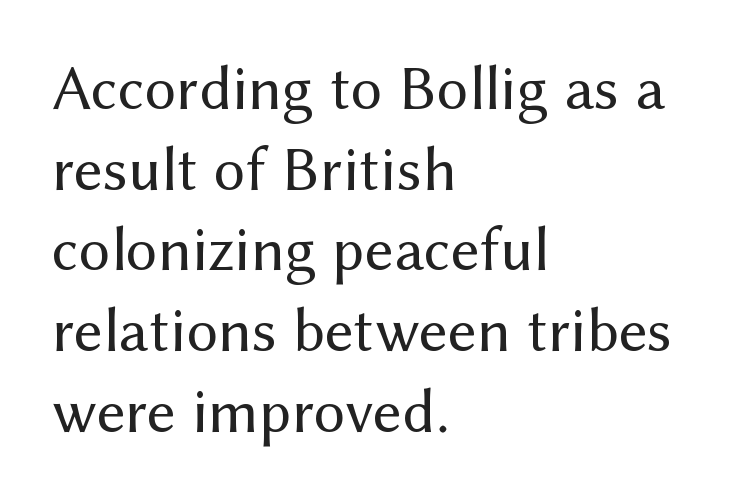
The image shows 63 px regular-weight sans-serif type, upright; set left-aligned, normal line spacing (1.28x), normal letter spacing, not underlined; medium stroke contrast and a medium x-height.
